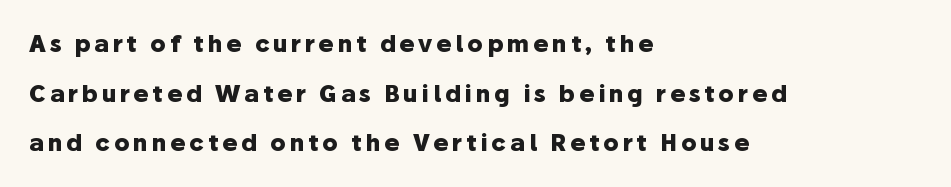
{"italic": "no", "bold": "yes", "underline": "no", "align": "left", "line_spacing": "loose", "line_spacing_ratio": 2.16, "glyph_px": 23}
